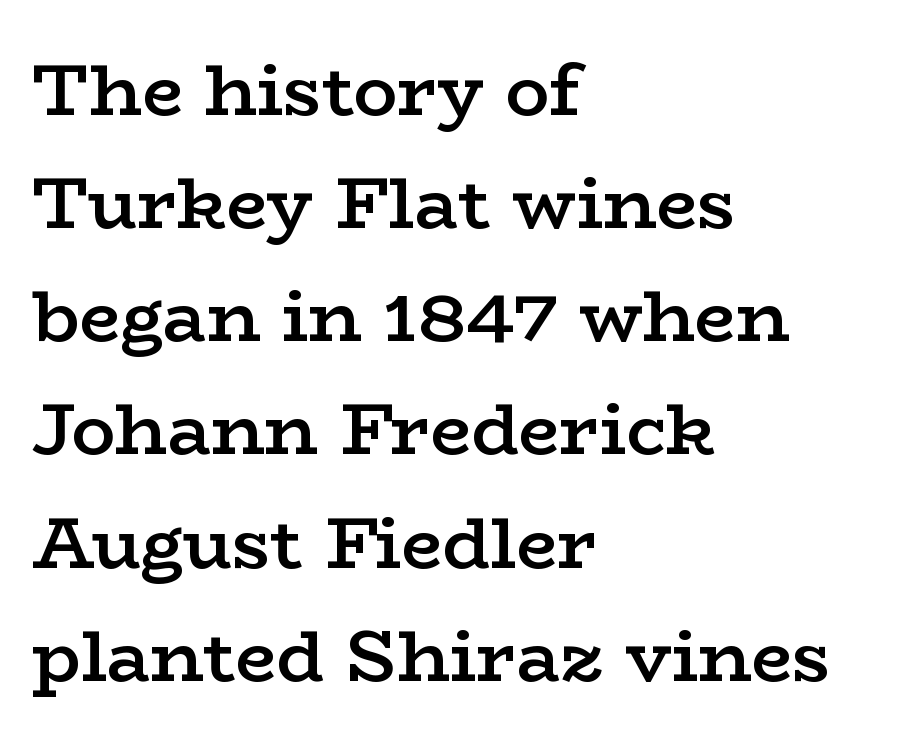
{"serif": "yes", "italic": "no", "bold": "semi", "weight": "semibold", "width": "wide", "stroke_contrast": "low", "x_height": "medium", "monospaced": "no", "underline": "no", "align": "left", "line_spacing": "normal", "line_spacing_ratio": 1.55, "letter_spacing": "normal", "letter_spacing_em": 0.0, "glyph_px": 73}
